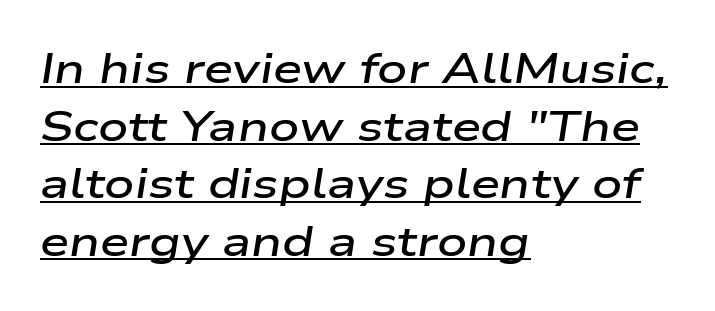
These lines keep a tight, regular rhythm from letter to letter. The face used here is proportionally spaced, like ordinary book or web type. Does a line run under the words? Yes, clearly. The designer left line spacing at the default. A typesetter would mark this as italic. The sample has been set in demibold, a notch under bold.
